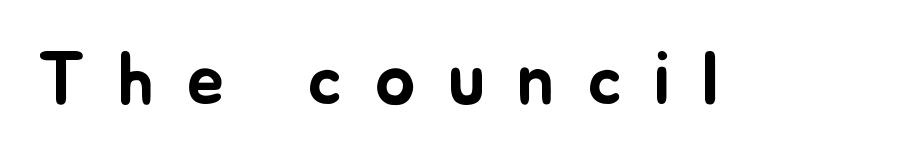
The image shows 76 px text type, upright; set unusually wide letter spacing (+0.42 em), not underlined; low stroke contrast and a small x-height.
